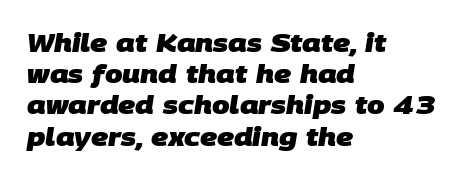
Q: Is the text bold? A: Yes.
Q: Is the text underlined? A: No.
Q: How is the paragraph aligned? A: Left-aligned.
Q: Is the spacing between letters normal or unusually wide? A: Normal.
Q: Is the spacing between lines tight, normal or loose? A: Normal.
